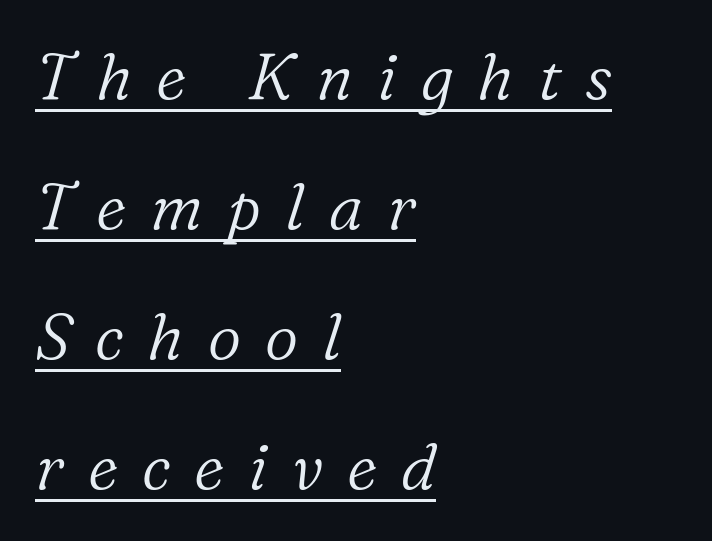
Is the letter spacing exaggerated? Yes — the characters are pushed far apart. The passage shown is typed in a proportional face where columns would drift. Letters have the restrained weight of plain body copy at most. Italic: yes, the glyphs are oblique.
